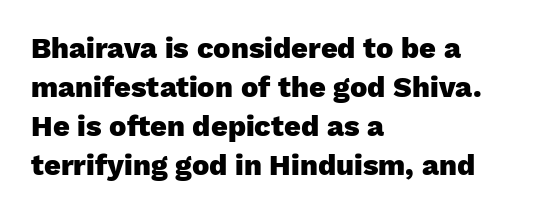
Do the letters lean? They stand straight. Is this a fixed-width face? No — the glyphs have proportional, varying widths. If you measured baseline to baseline, you'd find a middling distance. The horizontal fit of the characters is conventional and even.
